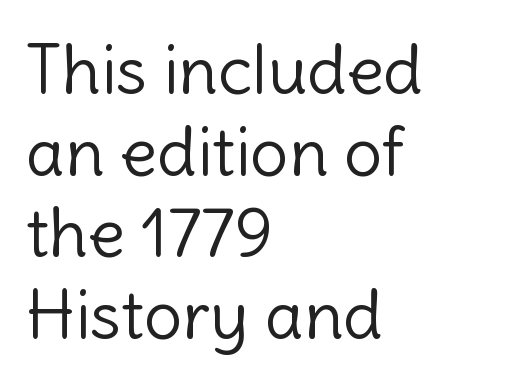
{"serif": "no", "italic": "no", "bold": "no", "weight": "light", "width": "normal", "x_height": "medium", "monospaced": "no", "underline": "no", "align": "left", "line_spacing_ratio": 1.2, "letter_spacing": "normal", "letter_spacing_em": 0.0, "glyph_px": 68}
